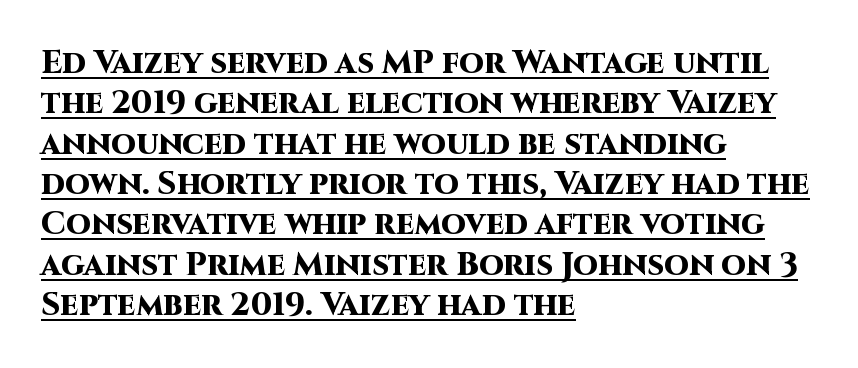
The image shows 32 px heavy sans-serif type, upright; set left-aligned, normal line spacing (1.26x), normal letter spacing, underlined; high stroke contrast and a large x-height.
